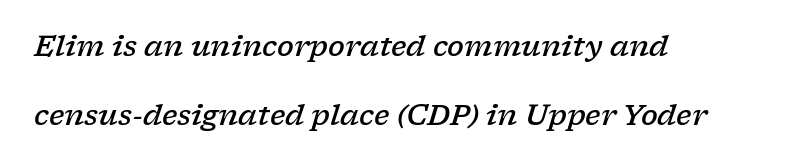
Q: Is the text bold? A: Semi-bold.
Q: Is the text italic (slanted)? A: Yes, it leans right by about 17 degrees.
Q: Is the typeface a serif or a sans-serif typeface? A: Serif.
Q: Is the text underlined? A: No.
Q: How is the paragraph aligned? A: Left-aligned.
Q: Is the spacing between letters normal or unusually wide? A: Normal.
Q: Is the spacing between lines tight, normal or loose? A: Loose.
Q: Width (condensed, normal, or wide)? A: Wide.
Q: Stroke contrast? A: Low.
Q: x-height? A: Medium.
Q: Monospaced? A: No.
